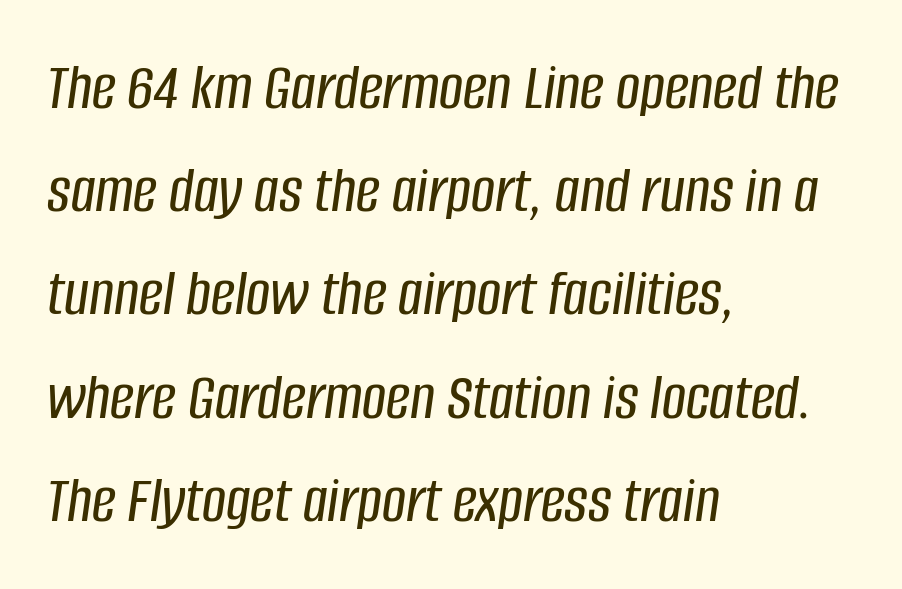
Typeset ragged right — the left edge is the straight one. This sample uses an oblique cut, with every glyph tilted off the vertical. Quick note: underline off. This sample has the flowing, uneven cadence of proportional lettering. Quick note: interline space is typical. The tracking reads as untouched default to a designer's eye.
